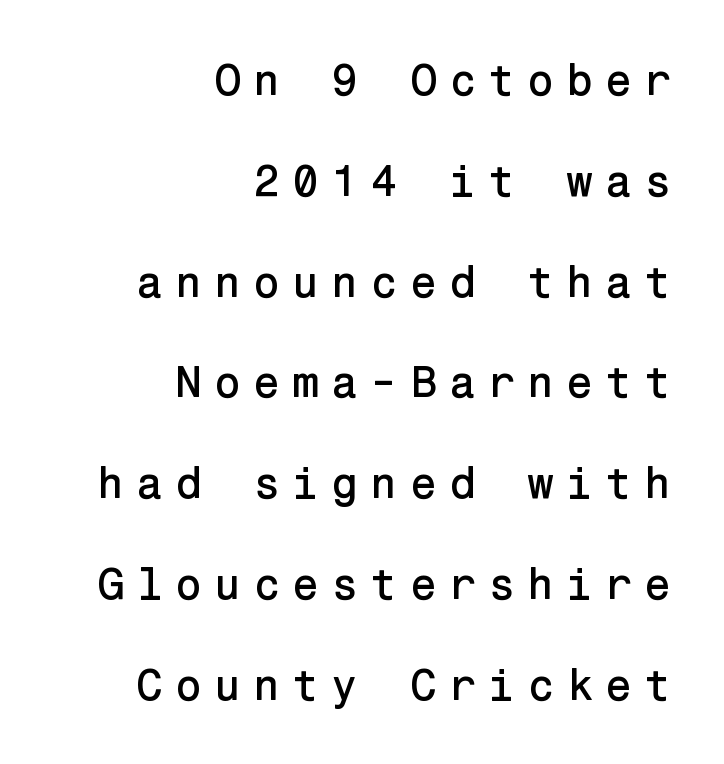
Visually the block forms a straight wall on the right and a jagged coastline on the left. No italicization has been applied; the sample stays upright. A typesetter would label this face a sans. If you measured baseline to baseline, you'd find a long distance. Descenders are the only things crossing below the line.
